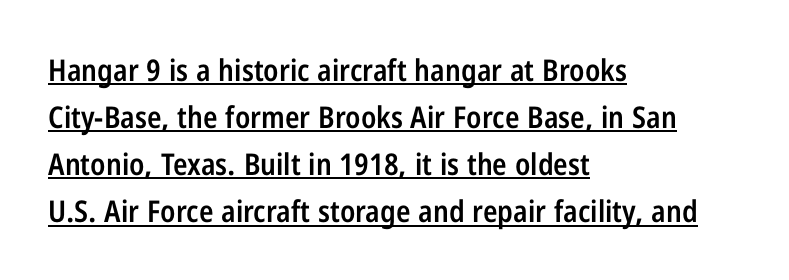
Q: Is the text bold? A: Semi-bold.
Q: Is the text italic (slanted)? A: No, it is upright.
Q: Is the typeface a serif or a sans-serif typeface? A: Sans-serif.
Q: Is the text underlined? A: Yes.
Q: How is the paragraph aligned? A: Left-aligned.
Q: Is the spacing between letters normal or unusually wide? A: Normal.
Q: Is the spacing between lines tight, normal or loose? A: Normal.
Q: Width (condensed, normal, or wide)? A: Condensed.
Q: Stroke contrast? A: Low.
Q: x-height? A: Medium.
Q: Monospaced? A: No.
